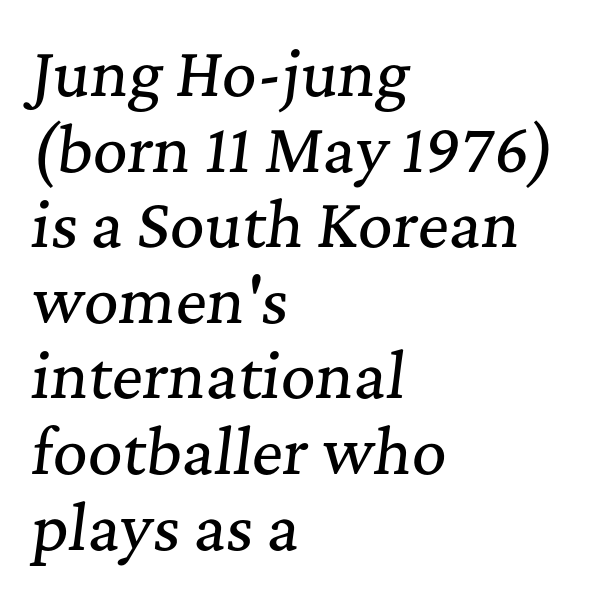
The image shows 60 px serif type, italic (leaning right); set left-aligned, normal line spacing (1.26x), normal letter spacing, not underlined; medium stroke contrast and a medium x-height.
